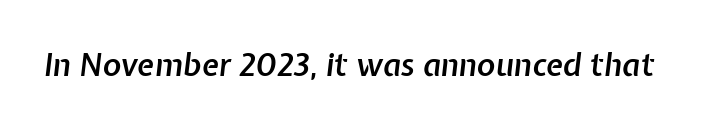
{"italic": "yes", "lean": "right", "slant_degrees": 7, "bold": "semi", "weight": "semibold", "width": "normal", "stroke_contrast": "low", "x_height": "medium", "monospaced": "no", "underline": "no", "letter_spacing": "normal", "letter_spacing_em": 0.0, "glyph_px": 31}
